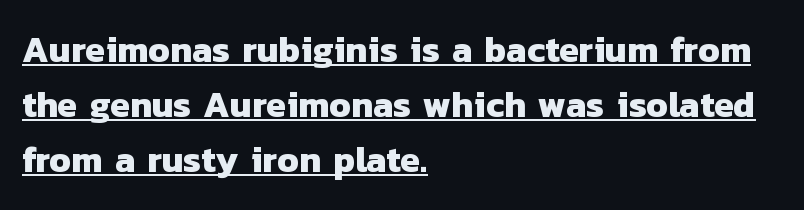
Inter-character spacing is left at the font's built-in metrics. Normally led — the rows are evenly, conventionally spaced. Each letter's strokes conclude bluntly, with no projecting serifs. Typographic density is high because the face is bold. The rendered words wear a rule along their underside.
